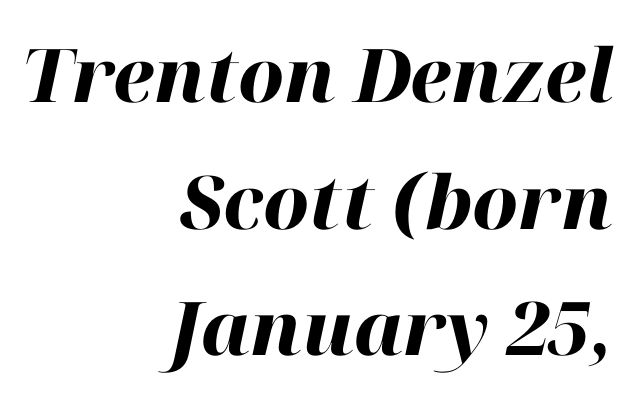
Notice how thick the strokes are: this is what a full bold looks like. The text block is weighted toward the right margin, trailing off unevenly leftward. Slanted lettering throughout. The passage shown is typed in a proportional face where columns would drift. Descenders are the only things crossing below the line. You could call the tracking neutral — neither tight nor loose.
